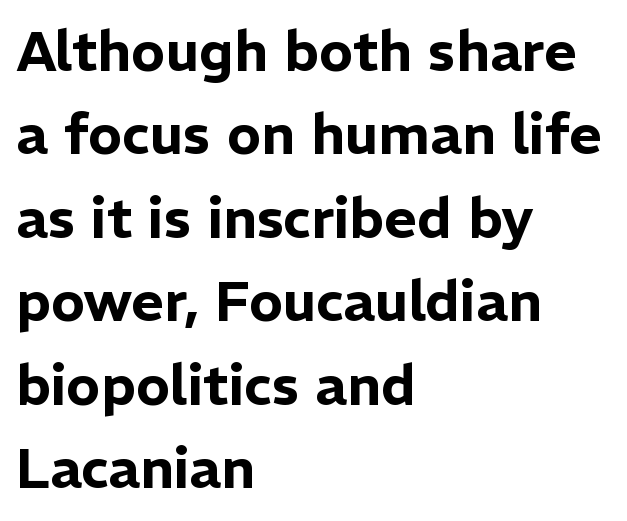
Teacher's note: observe the even left margin — that is flush-left alignment. The type family on display is of the sans-serif kind. This is roman type, the default non-slanted kind. Check under the words: just untouched page. Looks like regular typesetting: each glyph gets only the width it needs. Characters follow at the spacing the type designer built in.
